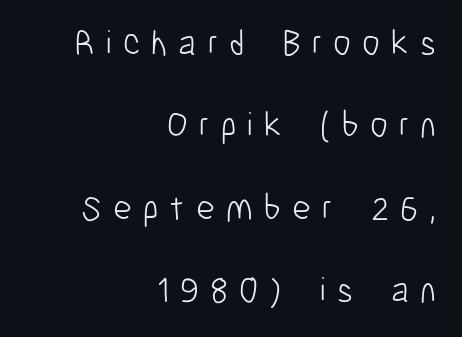
Q: Is the text bold? A: No.
Q: Is the text italic (slanted)? A: No, it is upright.
Q: Is the typeface a serif or a sans-serif typeface? A: Sans-serif.
Q: Is the text underlined? A: No.
Q: How is the paragraph aligned? A: Right-aligned.
Q: Is the spacing between letters normal or unusually wide? A: Unusually wide.
Q: Is the spacing between lines tight, normal or loose? A: Loose.
Q: Width (condensed, normal, or wide)? A: Condensed.
Q: Stroke contrast? A: Low.
Q: x-height? A: Medium.
Q: Monospaced? A: No.
